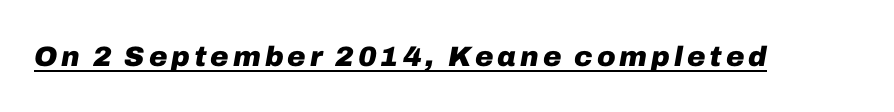
{"italic": "yes", "lean": "right", "slant_degrees": 10, "bold": "yes", "weight": "heavy", "width": "normal", "stroke_contrast": "low", "x_height": "medium", "monospaced": "no", "underline": "yes", "glyph_px": 28}
